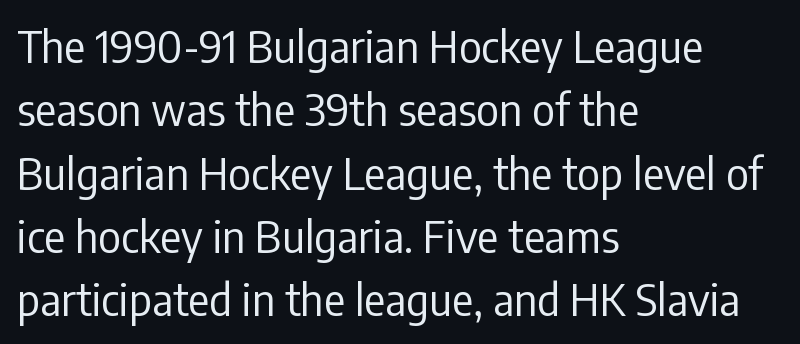
{"serif": "no", "italic": "no", "bold": "no", "weight": "regular", "width": "condensed", "stroke_contrast": "low", "x_height": "medium", "monospaced": "no", "underline": "no", "align": "left", "line_spacing": "normal", "line_spacing_ratio": 1.44, "letter_spacing": "normal", "letter_spacing_em": 0.0, "glyph_px": 44}
